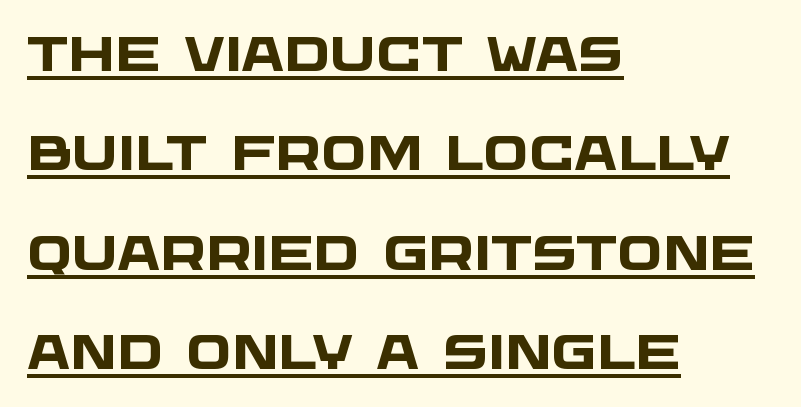
The glyphs have the mass of a bold cut. You can tell from the bare stems that sans-serif type was used. This rendering leaves character spacing at its baseline value. Think of a printed novel: that variable character pitch is what you see here.
